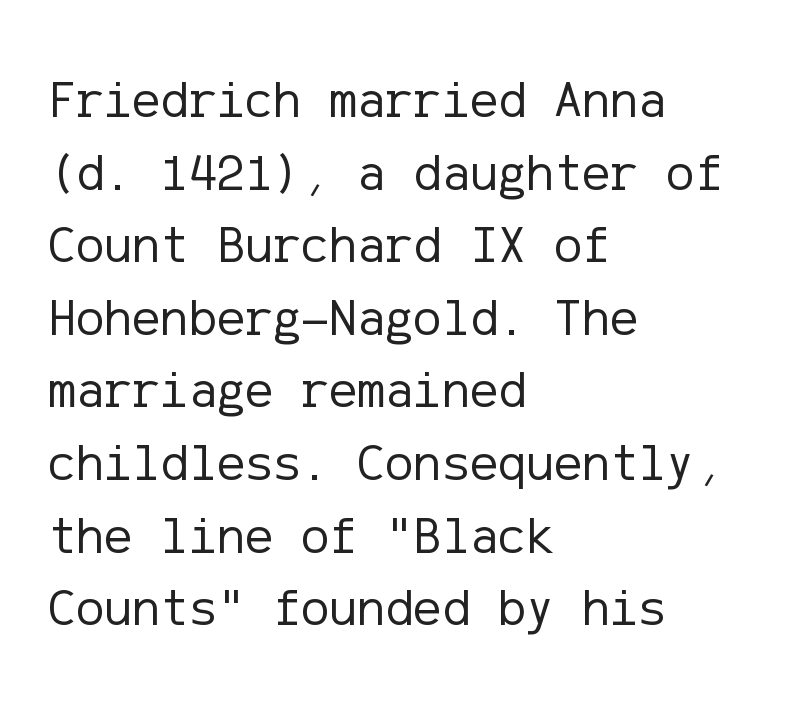
{"serif": "no", "italic": "no", "bold": "no", "weight": "regular", "width": "normal", "stroke_contrast": "low", "x_height": "medium", "underline": "no", "align": "left", "line_spacing": "normal", "line_spacing_ratio": 1.37, "letter_spacing": "normal", "letter_spacing_em": 0.0, "glyph_px": 53}
